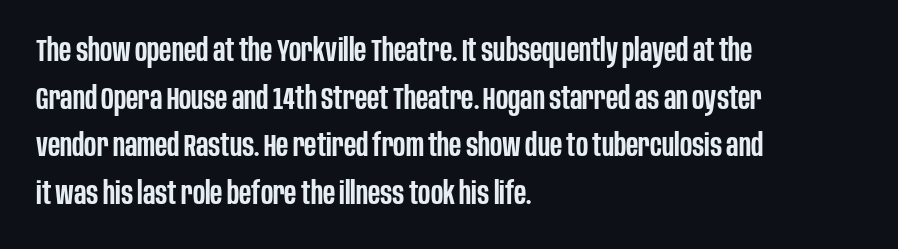
The letters are semibold — heavier than regular but short of a full bold. No feet cap the strokes, marking this as sans-serif type. The lines sit at an ordinary, default distance from one another. This is the regular roman posture of the typeface.
